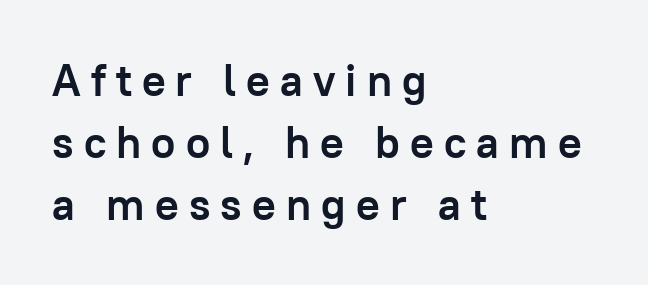
Are there feet on the stems? There aren't — it's a sans. Looks like regular typesetting: each glyph gets only the width it needs. Short note: letters widely spaced. A normal amount of white space separates one row of letters from the next. The rag falls on the right side of this text block. Each row of text sits above clean, open space.
